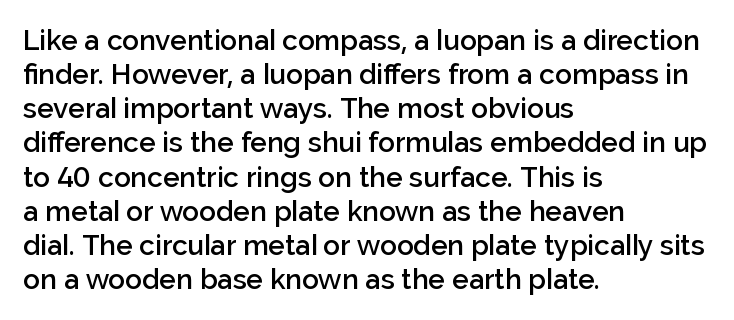
Q: Is the text bold? A: Semi-bold.
Q: Is the text italic (slanted)? A: No, it is upright.
Q: Is the typeface a serif or a sans-serif typeface? A: Sans-serif.
Q: Is the text underlined? A: No.
Q: How is the paragraph aligned? A: Left-aligned.
Q: Is the spacing between letters normal or unusually wide? A: Normal.
Q: Width (condensed, normal, or wide)? A: Normal.
Q: Stroke contrast? A: Low.
Q: x-height? A: Medium.
Q: Monospaced? A: No.
